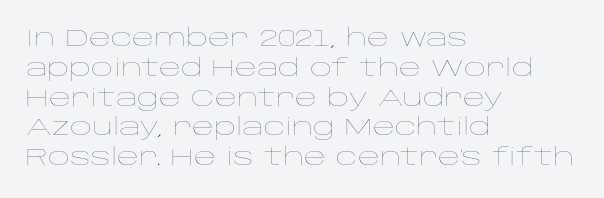
{"italic": "no", "bold": "no", "underline": "no", "align": "left", "line_spacing_ratio": 1.24, "letter_spacing": "normal", "letter_spacing_em": 0.0, "glyph_px": 24}
